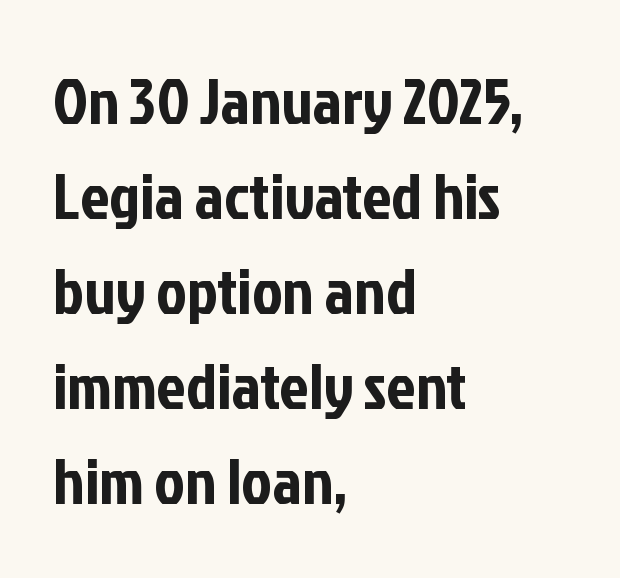
The passage shown is typed in a proportional face where columns would drift. Each word holds together tightly as a unit, with standard inter-letter gaps. Line spacing here is normal. A clean baseline with only descenders dipping below it. Observe the absence of serifs on each vertical stroke in this sample. Line starts are locked; line ends wander.
